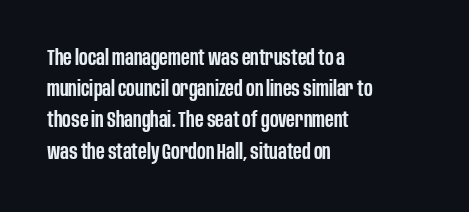
The image shows 22 px text type, upright; set left-aligned, normal line spacing (1.42x), normal letter spacing, not underlined.
